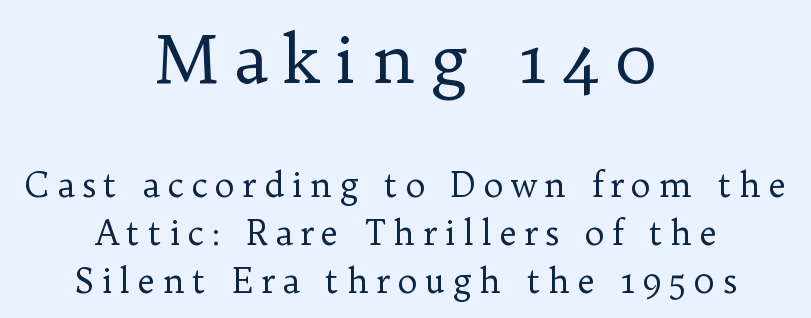
Typesetter's note — upper block bumped up in size, lower block left smaller. The face used here is proportionally spaced, like ordinary book or web type. Note: serifs present on the glyphs. Unlike italic type, these characters show no tilt at all. The passage shown has open, widely tracked lettering throughout. Letters have the restrained weight of plain body copy at most.
